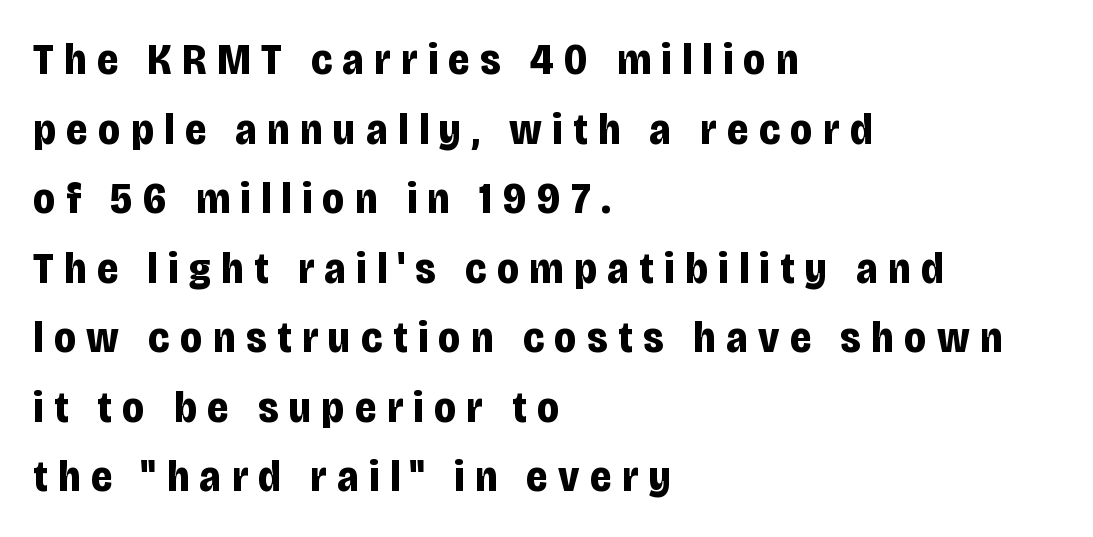
Q: Is the text bold? A: Yes.
Q: Is the text italic (slanted)? A: No, it is upright.
Q: Is the typeface a serif or a sans-serif typeface? A: Sans-serif.
Q: Is the text underlined? A: No.
Q: How is the paragraph aligned? A: Left-aligned.
Q: Is the spacing between letters normal or unusually wide? A: Unusually wide.
Q: Is the spacing between lines tight, normal or loose? A: Normal.
Q: Width (condensed, normal, or wide)? A: Condensed.
Q: Stroke contrast? A: Low.
Q: x-height? A: Large.
Q: Monospaced? A: No.
